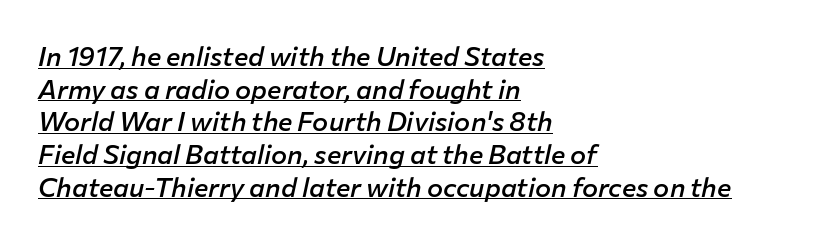
The image shows 27 px text type, italic (leaning right); set left-aligned, line spacing 1.21x, normal letter spacing, underlined.
